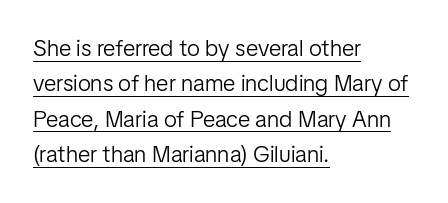
The image shows 23 px text type, upright; set left-aligned, normal line spacing (1.54x), normal letter spacing, underlined.
